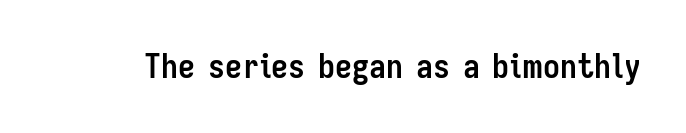
The image shows 34 px semibold, condensed sans-serif type, upright; set normal letter spacing, not underlined; low stroke contrast and a medium x-height.
